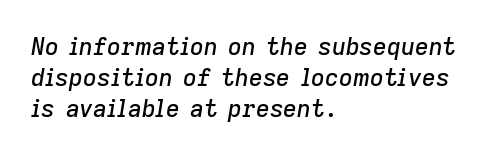
{"italic": "yes", "lean": "right", "slant_degrees": 9, "underline": "no", "align": "left", "line_spacing": "normal", "line_spacing_ratio": 1.29, "letter_spacing": "normal", "letter_spacing_em": 0.0, "glyph_px": 24}
